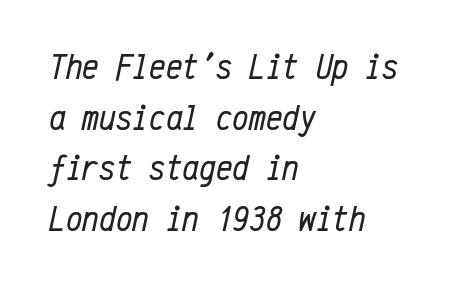
Is this a fixed-width face? Yes — each glyph sits in an identical cell. Words float on clear page, feet unadorned. The compositor pushed each line to the left boundary. Stem width sits at or under what a default text font uses. You could call the tracking neutral — neither tight nor loose.
